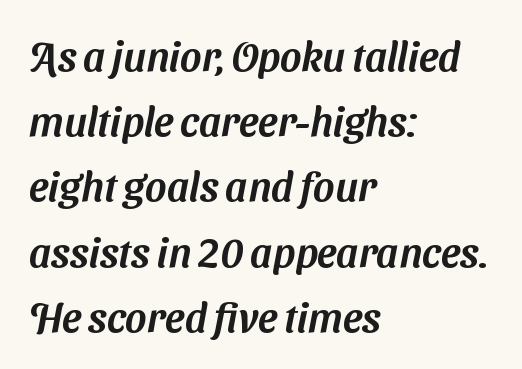
The face used here is proportionally spaced, like ordinary book or web type. Font category for this specimen: sans-serif. Compared with a centered layout, this one pins lines to the left instead. Short note: letters normally spaced.
